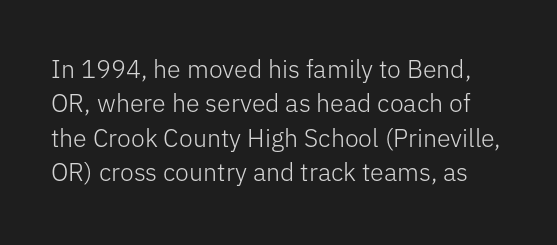
The image shows 25 px text type, upright; set normal line spacing (1.38x), normal letter spacing, not underlined.
